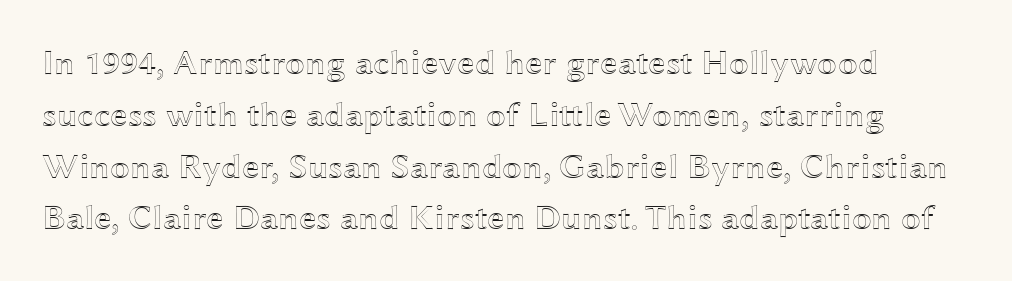
Students, note that the glyphs here touch the page at normal intervals. The rows are spaced the way most documents space them. The gap between lines stays unmarked. Here the designer chose a conventional face with non-uniform glyph widths.
